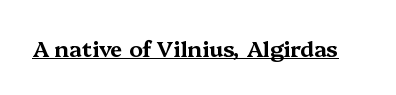
Compared with typical body copy, the letter spacing here is the same. Honestly, the underline is the first thing you notice here. No italicization has been applied; the sample stays upright.
